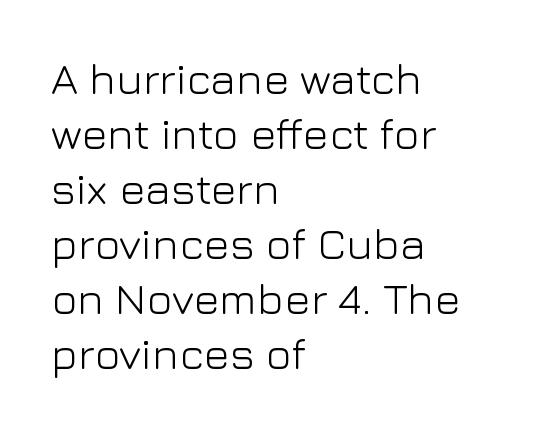
This sample keeps an unexceptional amount of space between lines. Typeset ragged right — the left edge is the straight one. The letters stand straight up with perfectly vertical stems. This sample has the flowing, uneven cadence of proportional lettering. Glyph-to-glyph distance matches everyday printed text. Nothing heavy about these letters — not bold at all.
